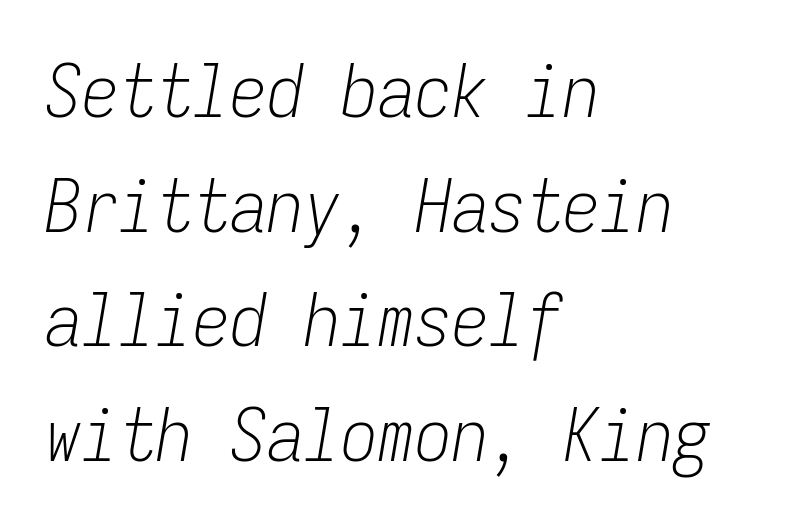
The image shows 74 px light, condensed type, italic (leaning right), monospaced; set left-aligned, normal line spacing (1.55x), normal letter spacing, not underlined; low stroke contrast and a medium x-height.
